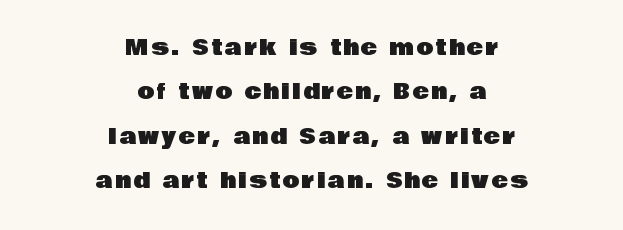
Every stem runs plumb, perpendicular to the baseline. The block of text is sparse from top to bottom, with ample space between rows. The area under the type is left untouched. Both edges are ragged and mirror each other, which tells us the setting is centered.
